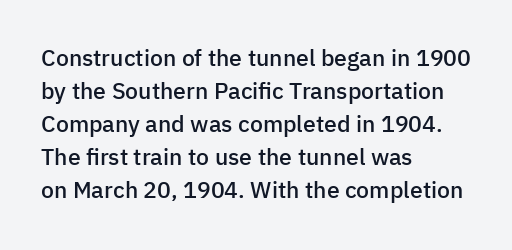
Default kerning and tracking; the words read as compact shapes. Quick note: interline space is typical. This rendering features lettering with no underline. Left-aligned paragraph, ragged on the right. The strokes are fattened partway — semibold, not bold. Italic: no, the glyphs are upright roman.
